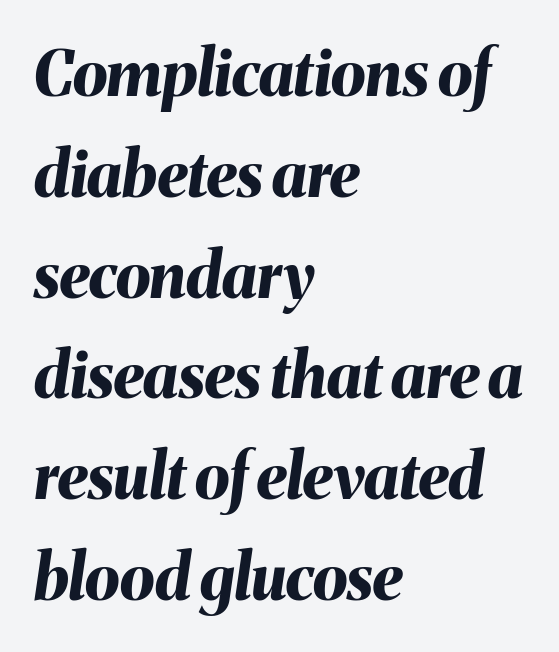
Do the characters align in a grid? No, the font is proportional. These lines are set flush left with a ragged right edge. The letters sit at their default tracking, neither squeezed nor spread. A typesetter would mark this as italic.
